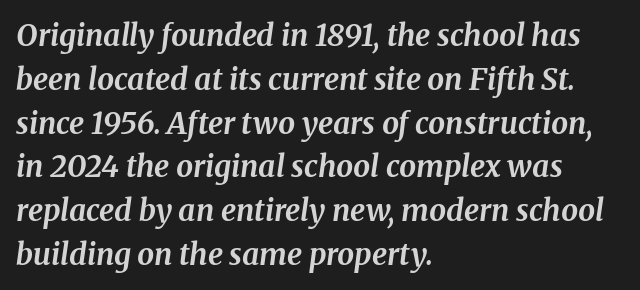
{"serif": "yes", "italic": "yes", "lean": "right", "slant_degrees": 8, "bold": "yes", "weight": "bold", "width": "normal", "stroke_contrast": "medium", "x_height": "medium", "monospaced": "no", "underline": "no", "align": "left", "line_spacing": "normal", "line_spacing_ratio": 1.46, "letter_spacing": "normal", "letter_spacing_em": 0.0, "glyph_px": 30}
